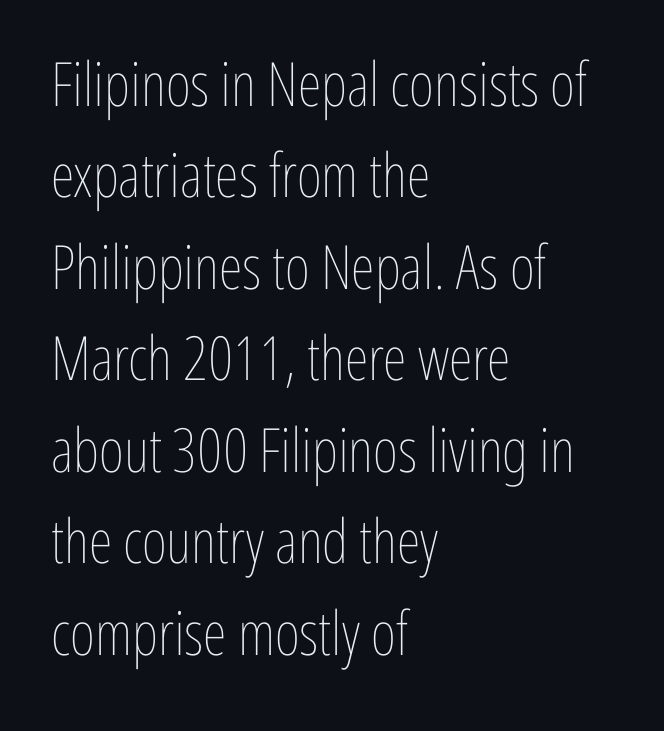
Descender tails drop into unmarked territory. Honestly, the letter spacing is just normal — you wouldn't notice it. A typesetter would call this proportional, since set widths differ per character. Posture: upright roman.
